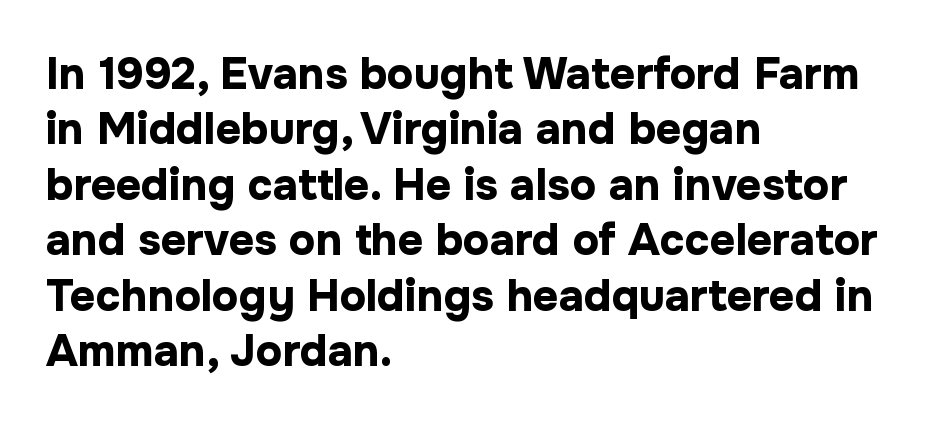
{"serif": "no", "italic": "no", "bold": "yes", "weight": "bold", "width": "normal", "stroke_contrast": "low", "x_height": "medium", "monospaced": "no", "underline": "no", "align": "left", "line_spacing": "normal", "line_spacing_ratio": 1.26, "letter_spacing": "normal", "letter_spacing_em": 0.0, "glyph_px": 44}
